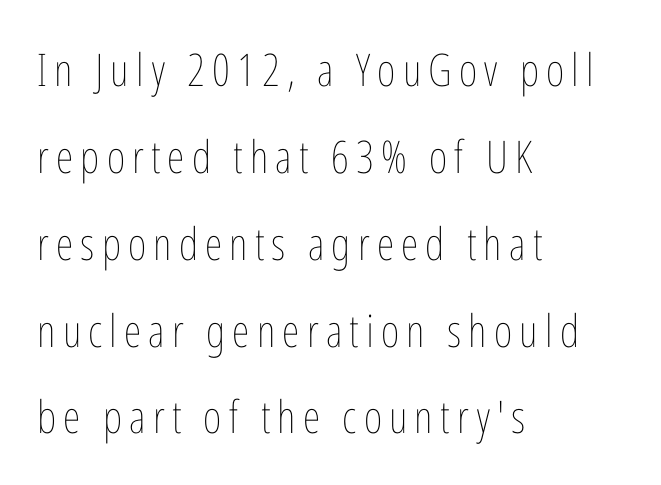
Q: Is the text bold? A: No.
Q: Is the text italic (slanted)? A: No, it is upright.
Q: Is the text underlined? A: No.
Q: How is the paragraph aligned? A: Left-aligned.
Q: Is the spacing between lines tight, normal or loose? A: Loose.
Q: Width (condensed, normal, or wide)? A: Condensed.
Q: Stroke contrast? A: Low.
Q: x-height? A: Medium.
Q: Monospaced? A: No.
